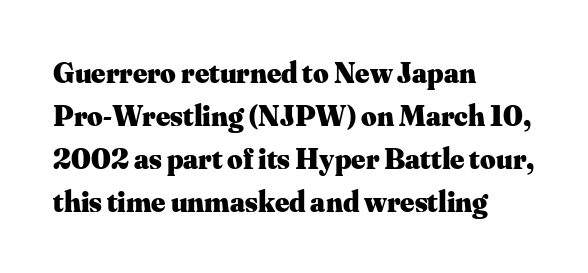
{"serif": "yes", "italic": "no", "bold": "yes", "weight": "heavy", "width": "normal", "stroke_contrast": "medium", "x_height": "small", "monospaced": "no", "underline": "no", "align": "left", "line_spacing": "normal", "line_spacing_ratio": 1.43, "letter_spacing": "normal", "letter_spacing_em": 0.0, "glyph_px": 30}
